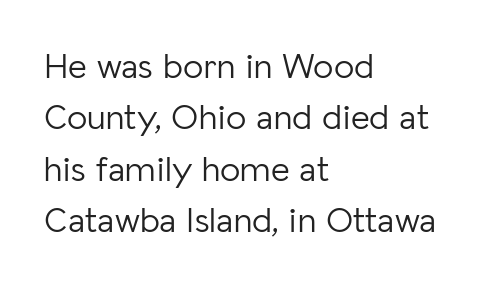
{"serif": "no", "italic": "no", "bold": "no", "weight": "light", "width": "normal", "stroke_contrast": "low", "x_height": "medium", "monospaced": "no", "underline": "no", "align": "left", "line_spacing": "normal", "line_spacing_ratio": 1.43, "letter_spacing": "normal", "letter_spacing_em": 0.0, "glyph_px": 36}
